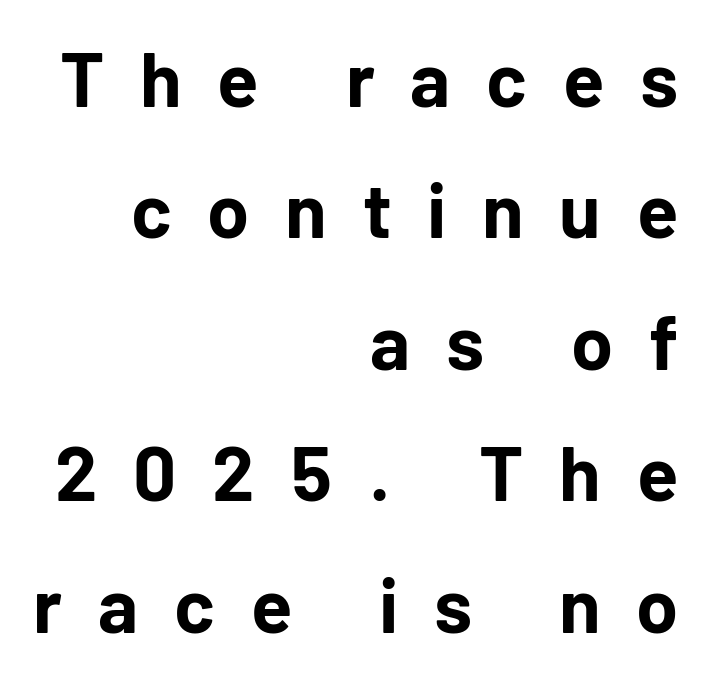
The image shows 76 px bold sans-serif type, upright; set right-aligned, line spacing 1.73x, unusually wide letter spacing (+0.47 em), not underlined; low stroke contrast and a medium x-height.
